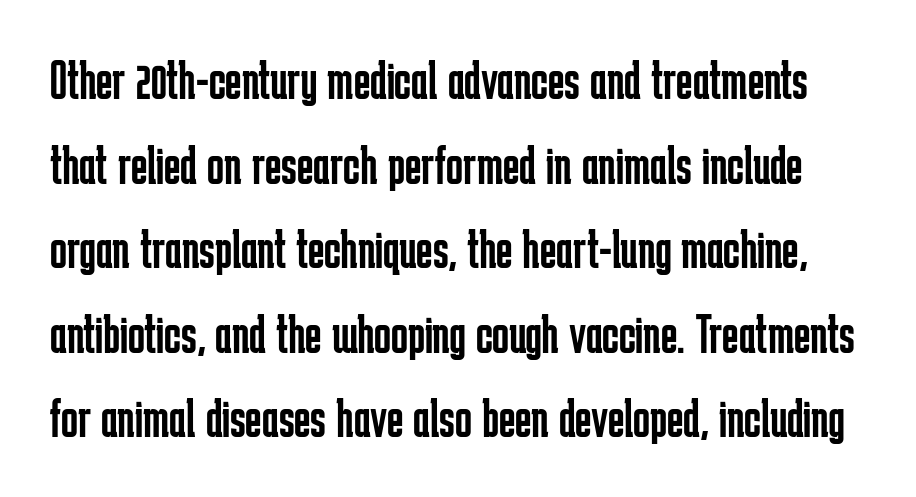
Q: Is the text bold? A: No.
Q: Is the text italic (slanted)? A: No, it is upright.
Q: Is the typeface a serif or a sans-serif typeface? A: Sans-serif.
Q: Is the text underlined? A: No.
Q: Is the spacing between letters normal or unusually wide? A: Normal.
Q: Is the spacing between lines tight, normal or loose? A: Normal.
Q: Width (condensed, normal, or wide)? A: Condensed.
Q: Stroke contrast? A: Low.
Q: x-height? A: Medium.
Q: Monospaced? A: No.
